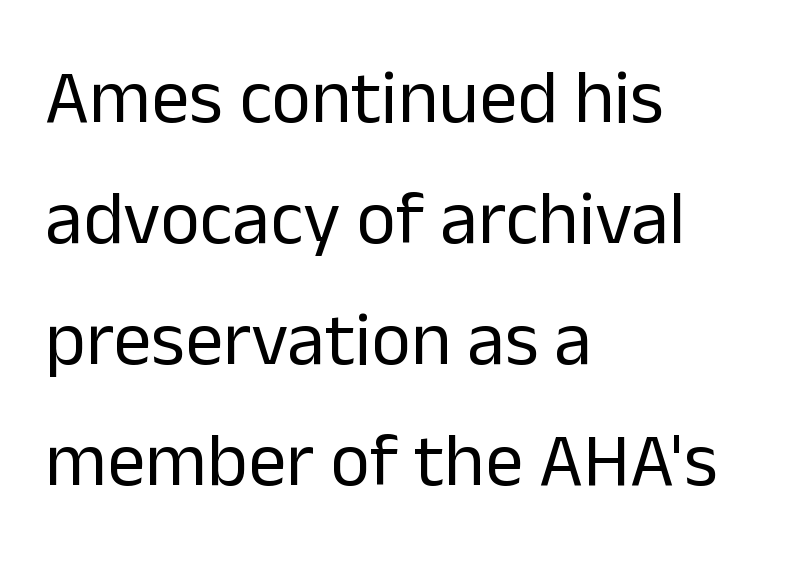
Check under the words: just untouched page. This sample has the flowing, uneven cadence of proportional lettering. Line spacing here is normal. Posture: vertical. Nothing sits at the stroke ends, so this counts as sans-serif. You could call the tracking neutral — neither tight nor loose.
